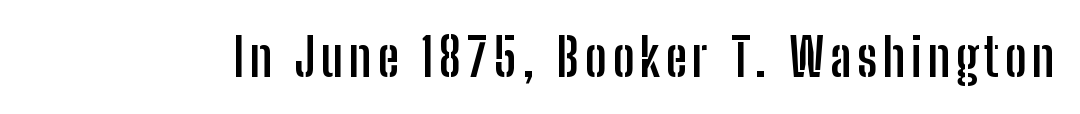
{"serif": "no", "italic": "no", "bold": "yes", "weight": "semibold", "width": "condensed", "stroke_contrast": "low", "x_height": "medium", "monospaced": "no", "underline": "no", "glyph_px": 52}
